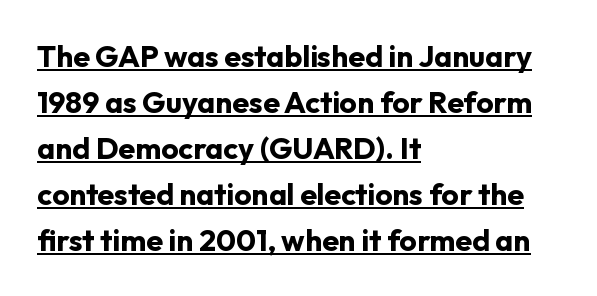
{"serif": "no", "italic": "no", "bold": "yes", "weight": "bold", "width": "normal", "stroke_contrast": "low", "x_height": "medium", "monospaced": "no", "underline": "yes", "align": "left", "line_spacing": "normal", "line_spacing_ratio": 1.53, "letter_spacing": "normal", "letter_spacing_em": 0.0, "glyph_px": 30}
